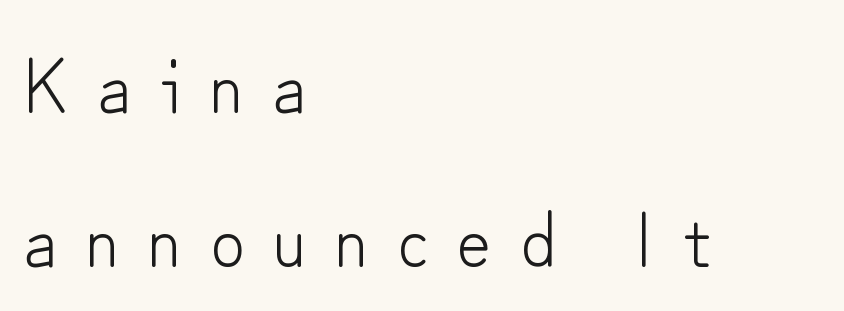
The letters are spread apart with noticeably loose tracking. Look at the bottom of the vertical strokes: they stop flat, with no serifs. Each line starts at the same left margin while the right side varies. A typesetter would call this proportional, since set widths differ per character. The space directly below the letters is spotless.
